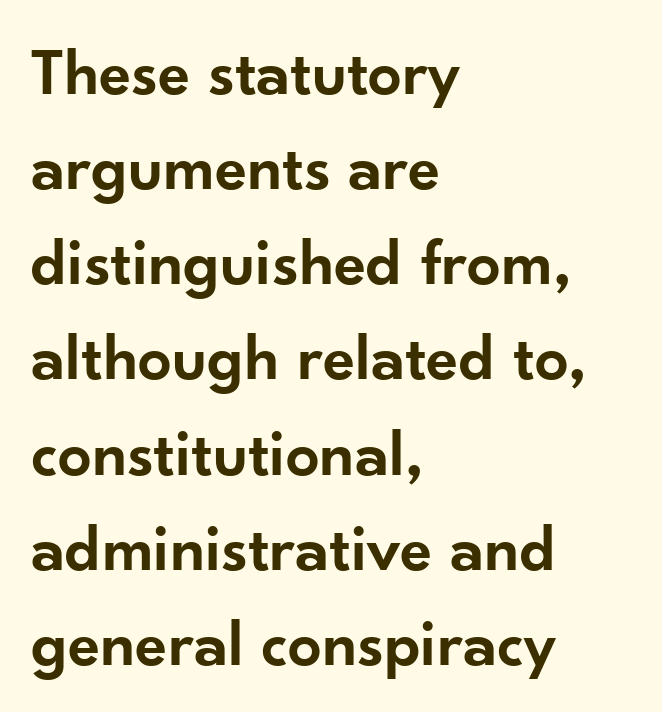
{"serif": "no", "italic": "no", "bold": "semi", "weight": "semibold", "width": "normal", "stroke_contrast": "low", "x_height": "small", "monospaced": "no", "underline": "no", "align": "left", "line_spacing": "normal", "line_spacing_ratio": 1.42, "letter_spacing": "normal", "letter_spacing_em": 0.0, "glyph_px": 67}
